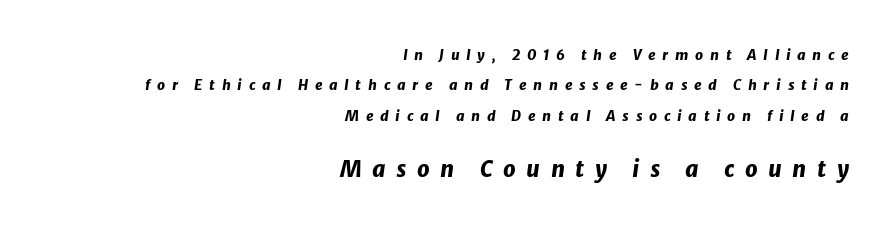
{"italic": "yes", "lean": "right", "slant_degrees": 8, "bold": "yes", "underline": "no", "align": "right", "line_spacing": "loose", "line_spacing_ratio": 2.17, "letter_spacing": "wide", "letter_spacing_em": 0.48, "larger_block": "second", "size_ratio": 1.57, "glyph_px": 22}
